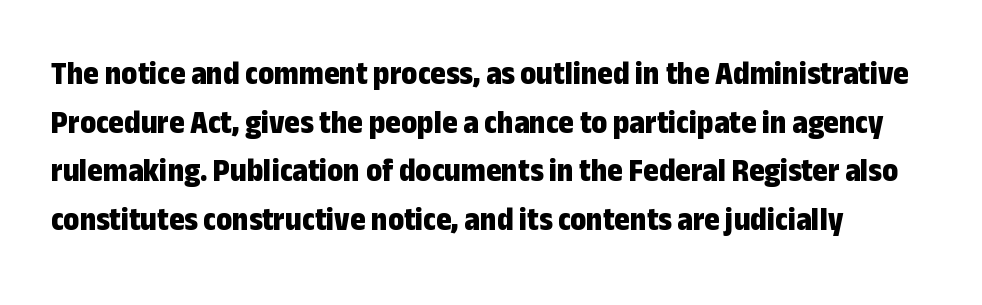
{"serif": "no", "italic": "no", "bold": "yes", "weight": "bold", "width": "condensed", "stroke_contrast": "low", "x_height": "medium", "monospaced": "no", "underline": "no", "line_spacing": "normal", "line_spacing_ratio": 1.47, "letter_spacing": "normal", "letter_spacing_em": 0.0, "glyph_px": 33}
